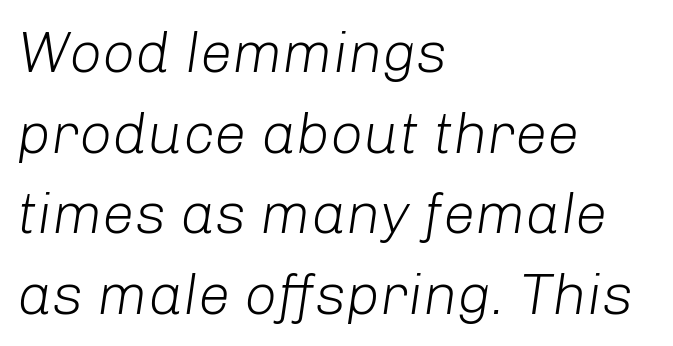
{"italic": "yes", "lean": "right", "slant_degrees": 8, "bold": "no", "weight": "light", "width": "normal", "stroke_contrast": "low", "x_height": "medium", "monospaced": "no", "underline": "no", "align": "left", "line_spacing": "normal", "line_spacing_ratio": 1.39, "letter_spacing": "normal", "letter_spacing_em": 0.0, "glyph_px": 58}
